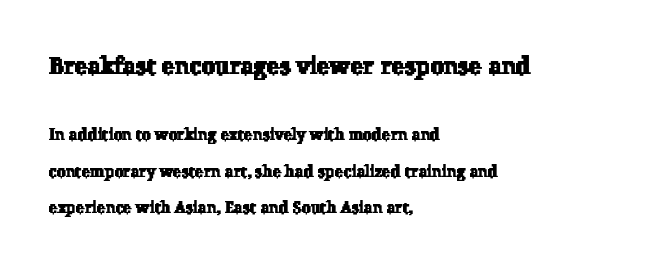
The image shows 24 px text type; set left-aligned, loose line spacing (2.29x), normal letter spacing, not underlined; the first (top) block is 1.5x larger.
